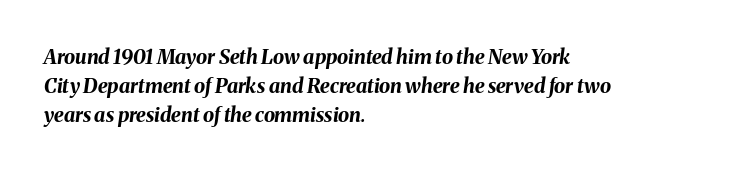
Any mark beneath the type? The region is blank. The passage shown stacks its lines at a standard gap. Bold? Absolutely — the strokes are thick and heavy. The passage shown leans; its letterforms are oblique. All the whitespace from short lines collects on the right.
